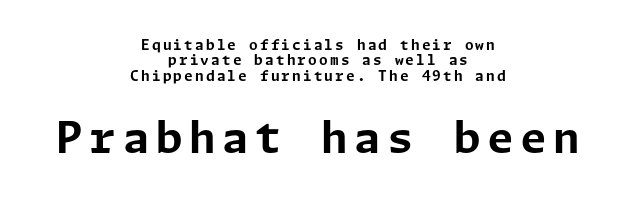
Q: Is the text bold? A: Yes.
Q: Is the text italic (slanted)? A: No, it is upright.
Q: Is the typeface a serif or a sans-serif typeface? A: Sans-serif.
Q: Is the text underlined? A: No.
Q: How is the paragraph aligned? A: Centered.
Q: Is the spacing between lines tight, normal or loose? A: Tight.
Q: Which block of text is set in a larger size, the first (top) or the second (bottom)? A: The second (bottom) one.
Q: Width (condensed, normal, or wide)? A: Normal.
Q: Stroke contrast? A: Low.
Q: x-height? A: Medium.
